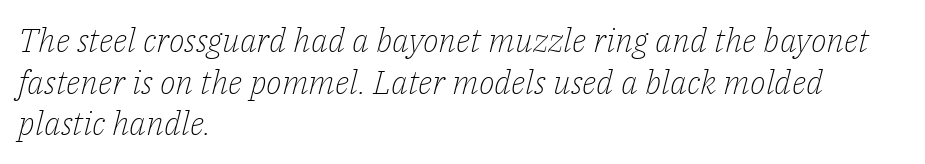
Q: Is the text bold? A: No.
Q: Is the text italic (slanted)? A: Yes, it leans right by about 14 degrees.
Q: Is the typeface a serif or a sans-serif typeface? A: Serif.
Q: Is the text underlined? A: No.
Q: How is the paragraph aligned? A: Left-aligned.
Q: Is the spacing between letters normal or unusually wide? A: Normal.
Q: Is the spacing between lines tight, normal or loose? A: Normal.
Q: Width (condensed, normal, or wide)? A: Normal.
Q: Stroke contrast? A: Low.
Q: x-height? A: Medium.
Q: Monospaced? A: No.
